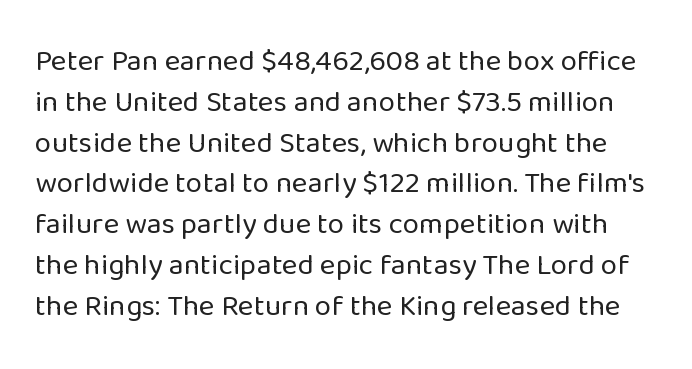
Q: Is the text bold? A: No.
Q: Is the text italic (slanted)? A: No, it is upright.
Q: Is the typeface a serif or a sans-serif typeface? A: Sans-serif.
Q: Is the text underlined? A: No.
Q: Is the spacing between letters normal or unusually wide? A: Normal.
Q: Is the spacing between lines tight, normal or loose? A: Normal.
Q: Width (condensed, normal, or wide)? A: Normal.
Q: Stroke contrast? A: Low.
Q: x-height? A: Medium.
Q: Monospaced? A: No.
